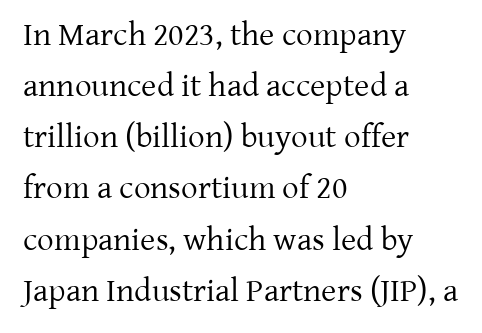
Q: Is the text bold? A: No.
Q: Is the text italic (slanted)? A: No, it is upright.
Q: Is the typeface a serif or a sans-serif typeface? A: Serif.
Q: Is the text underlined? A: No.
Q: How is the paragraph aligned? A: Left-aligned.
Q: Is the spacing between letters normal or unusually wide? A: Normal.
Q: Is the spacing between lines tight, normal or loose? A: Normal.
Q: Width (condensed, normal, or wide)? A: Normal.
Q: Stroke contrast? A: Low.
Q: x-height? A: Medium.
Q: Monospaced? A: No.
